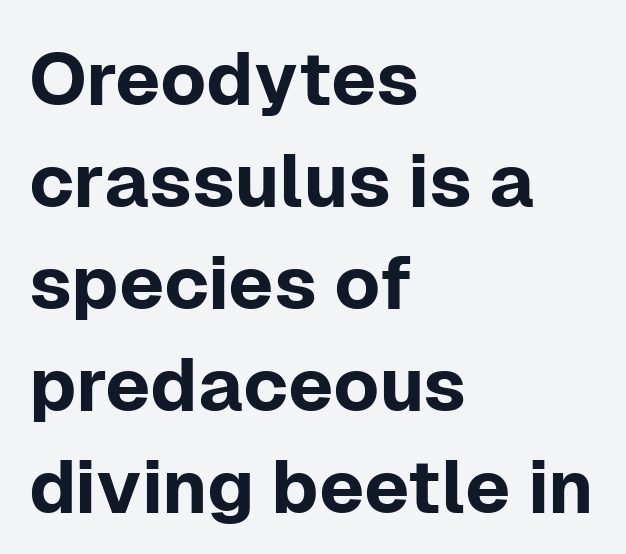
Q: Is the text italic (slanted)? A: No, it is upright.
Q: Is the typeface a serif or a sans-serif typeface? A: Sans-serif.
Q: Is the text underlined? A: No.
Q: How is the paragraph aligned? A: Left-aligned.
Q: Is the spacing between letters normal or unusually wide? A: Normal.
Q: Is the spacing between lines tight, normal or loose? A: Normal.
Q: Width (condensed, normal, or wide)? A: Normal.
Q: Stroke contrast? A: Low.
Q: x-height? A: Medium.
Q: Monospaced? A: No.
